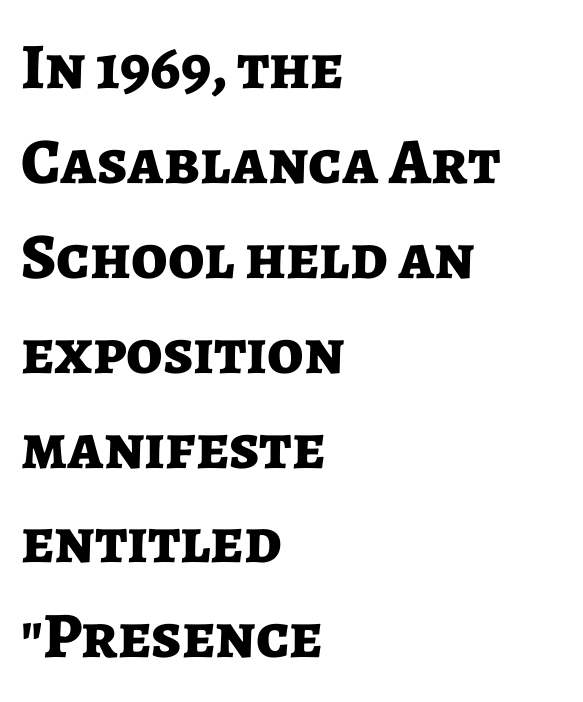
The font's upright variant was chosen for this text. Clear beneath every line of the passage. Heft: maximum for text — a bold. The face used here is rendered with its standard letterfit. Spacing verdict: proportional, widths tailored to each character.
